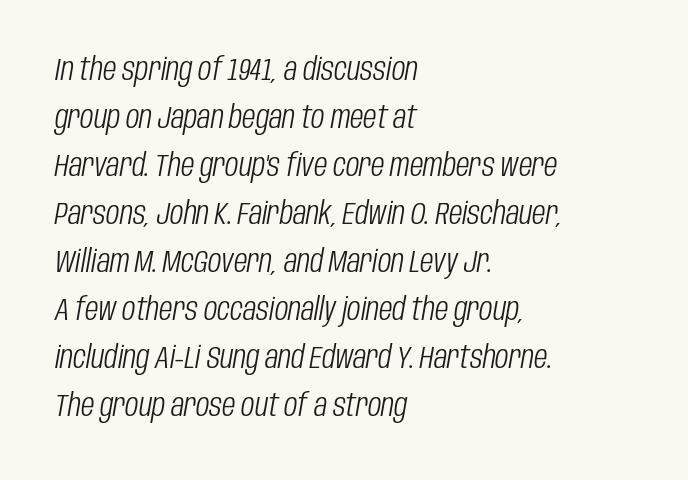
Q: Is the text bold? A: No.
Q: Is the text italic (slanted)? A: Yes, it leans right by about 10 degrees.
Q: Is the text underlined? A: No.
Q: How is the paragraph aligned? A: Left-aligned.
Q: Is the spacing between letters normal or unusually wide? A: Normal.
Q: Is the spacing between lines tight, normal or loose? A: Normal.
Q: Width (condensed, normal, or wide)? A: Condensed.
Q: Stroke contrast? A: Low.
Q: x-height? A: Large.
Q: Monospaced? A: No.
